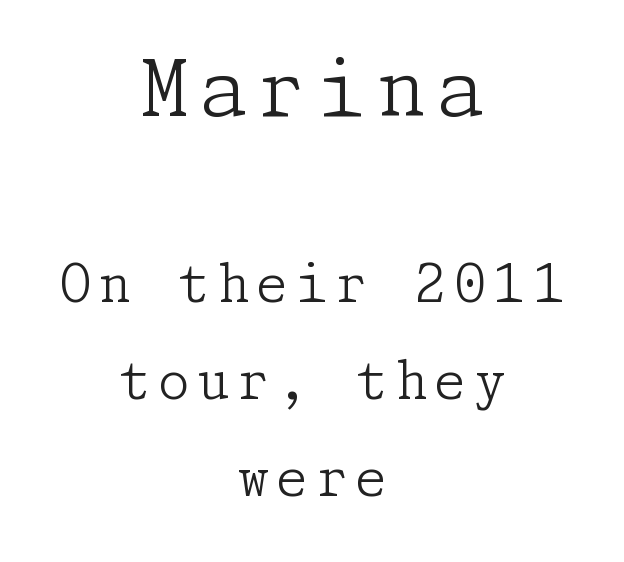
Anything drawn beneath the words? Only blank space. The type family on display is of the serif kind. The first block has been scaled up relative to the second. Do the letters lean? They stand straight. The lines in this sample share a center point and differ in where they start and stop. Caption: face not bold, strokes unweighted.
